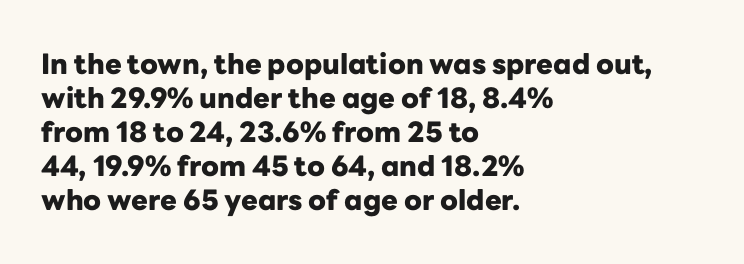
The passage shown is typed in a proportional face where columns would drift. What kind of face is this? One without serifs — a sans. Every letter is thick-stroked: bold, no question. The zone under the glyphs is completely vacant.
